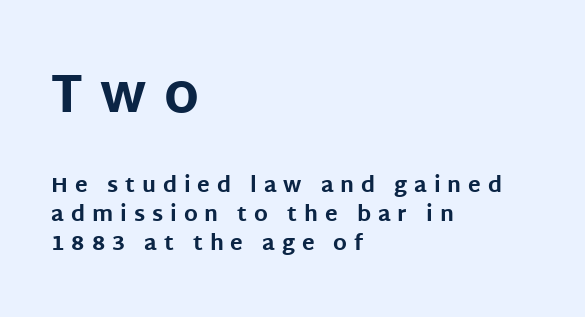
The image shows 53 px bold sans-serif type, upright; set left-aligned, normal line spacing (1.39x), unusually wide letter spacing (+0.33 em), not underlined; the first (top) block is 2.52x larger; low stroke contrast and a large x-height.
